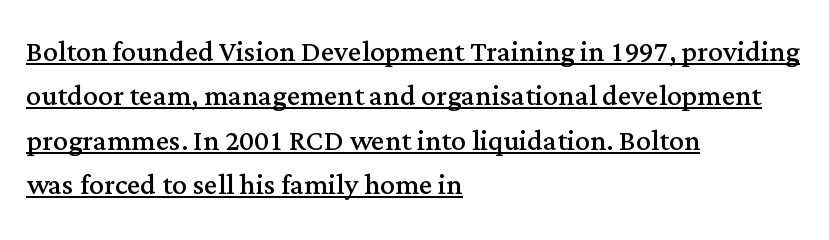
The image shows 37 px regular-weight serif type, upright; set left-aligned, line spacing 1.2x, normal letter spacing, underlined; medium stroke contrast and a medium x-height.
